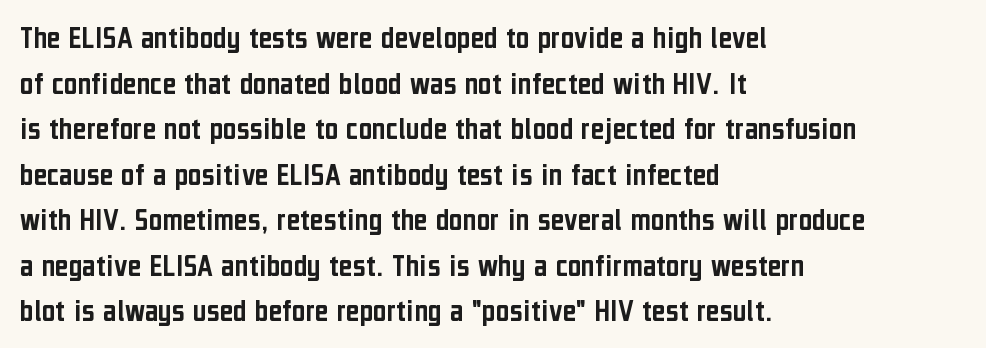
{"serif": "no", "italic": "no", "width": "condensed", "stroke_contrast": "low", "x_height": "medium", "monospaced": "no", "underline": "no", "align": "left", "line_spacing": "normal", "line_spacing_ratio": 1.38, "letter_spacing": "normal", "letter_spacing_em": 0.0, "glyph_px": 33}
